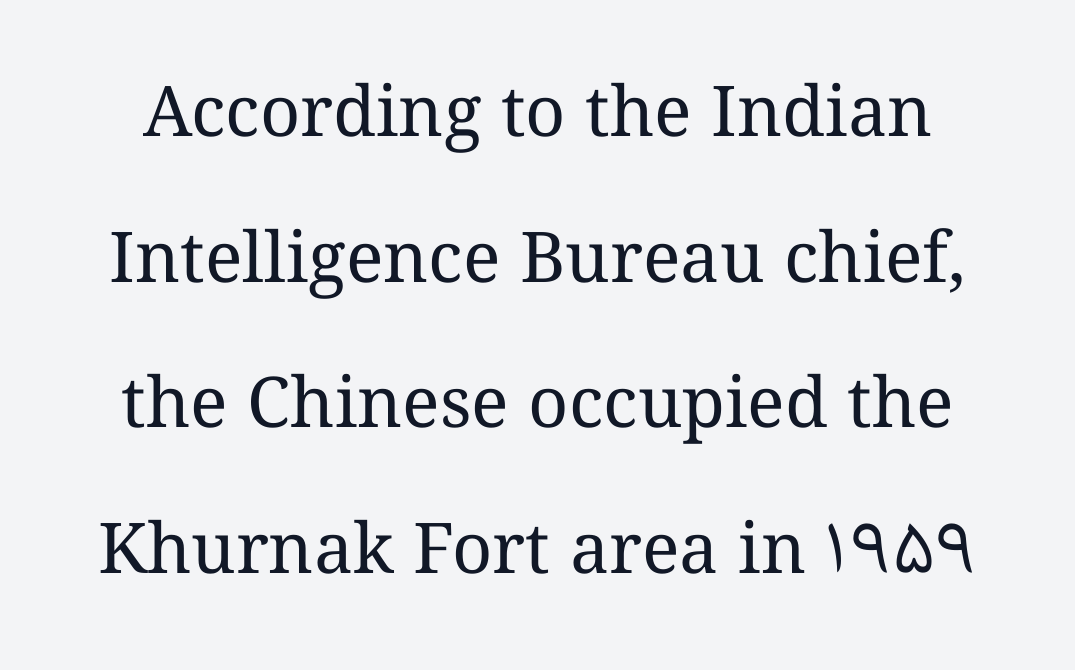
Here the glyphs are tracked normally, forming tight word shapes. Each letter keeps its own natural width here, so spacing adapts to shape. These glyphs show unthickened strokes, regular width or finer. Descenders hang freely into open space.
